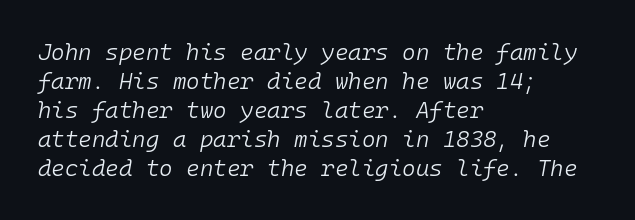
Q: Is the text bold? A: No.
Q: Is the text italic (slanted)? A: Yes, it leans right by about 10 degrees.
Q: Is the text underlined? A: No.
Q: How is the paragraph aligned? A: Left-aligned.
Q: Is the spacing between letters normal or unusually wide? A: Normal.
Q: Is the spacing between lines tight, normal or loose? A: Normal.
